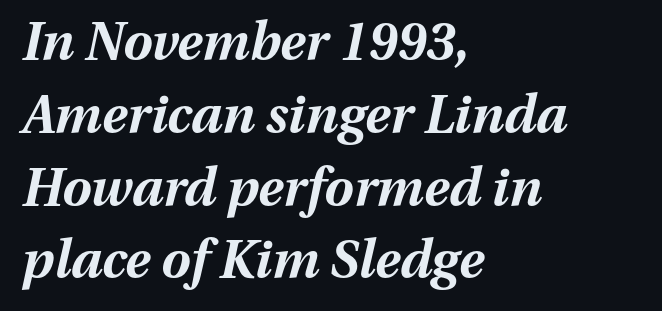
The image shows 52 px bold type, italic (leaning right); set left-aligned, normal line spacing (1.4x), normal letter spacing, not underlined; medium stroke contrast and a medium x-height.
